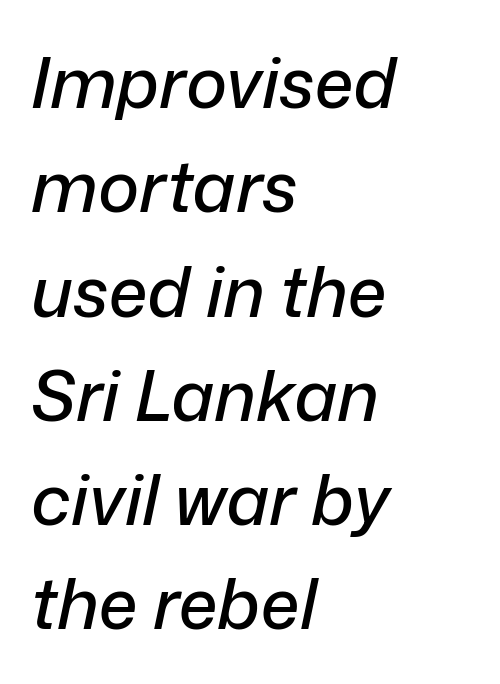
Q: Is the text italic (slanted)? A: Yes, it leans right by about 12 degrees.
Q: Is the text underlined? A: No.
Q: How is the paragraph aligned? A: Left-aligned.
Q: Is the spacing between letters normal or unusually wide? A: Normal.
Q: Is the spacing between lines tight, normal or loose? A: Normal.
Q: Width (condensed, normal, or wide)? A: Normal.
Q: Stroke contrast? A: Low.
Q: x-height? A: Medium.
Q: Monospaced? A: No.
